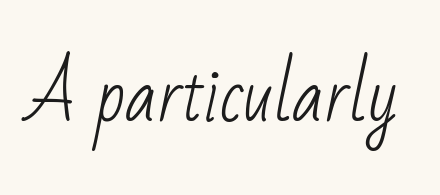
The image shows 71 px light, condensed sans-serif type; set normal letter spacing, not underlined; low stroke contrast and a small x-height.
